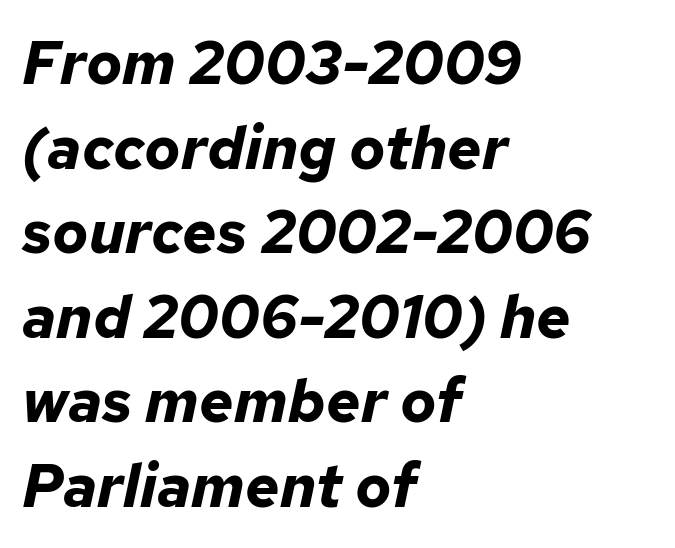
The paragraph shown leans on its left margin. As a designer I'd log this as weight 700, bold. Glyph-to-glyph distance matches everyday printed text. Each letter keeps its own natural width here, so spacing adapts to shape. Honestly, the row spacing looks completely unremarkable.
